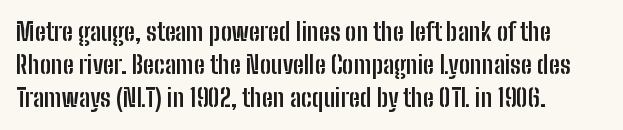
The image shows 25 px bold type, upright; set left-aligned, normal line spacing (1.33x), normal letter spacing, not underlined.
